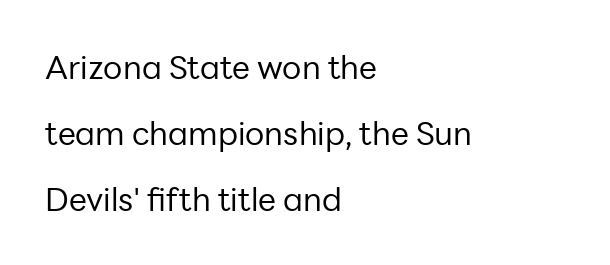
Q: Is the text bold? A: No.
Q: Is the text italic (slanted)? A: No, it is upright.
Q: Is the typeface a serif or a sans-serif typeface? A: Sans-serif.
Q: Is the text underlined? A: No.
Q: How is the paragraph aligned? A: Left-aligned.
Q: Is the spacing between letters normal or unusually wide? A: Normal.
Q: Is the spacing between lines tight, normal or loose? A: Loose.
Q: Width (condensed, normal, or wide)? A: Normal.
Q: Stroke contrast? A: Low.
Q: x-height? A: Medium.
Q: Monospaced? A: No.
